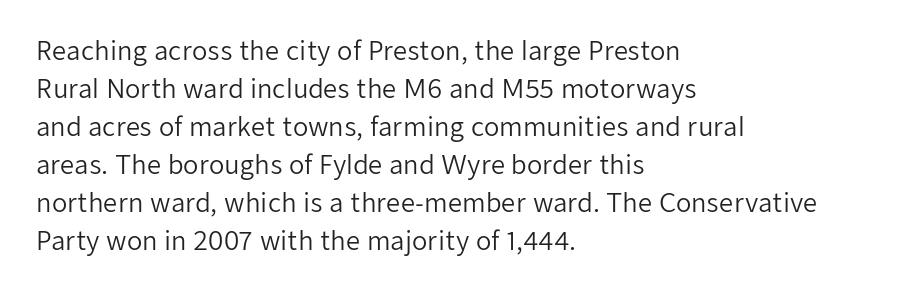
{"italic": "no", "bold": "no", "underline": "no", "align": "left", "line_spacing": "normal", "line_spacing_ratio": 1.52, "letter_spacing": "normal", "letter_spacing_em": 0.0, "glyph_px": 25}
